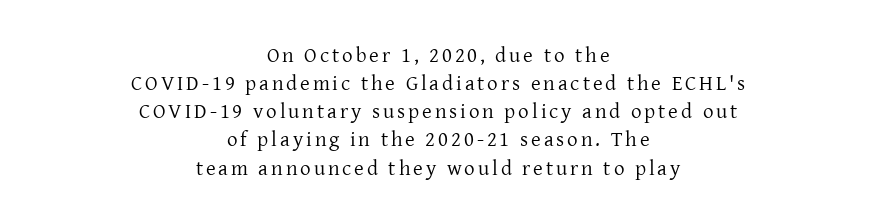
Q: Is the text bold? A: No.
Q: Is the text italic (slanted)? A: No, it is upright.
Q: Is the text underlined? A: No.
Q: How is the paragraph aligned? A: Centered.
Q: Is the spacing between lines tight, normal or loose? A: Normal.
